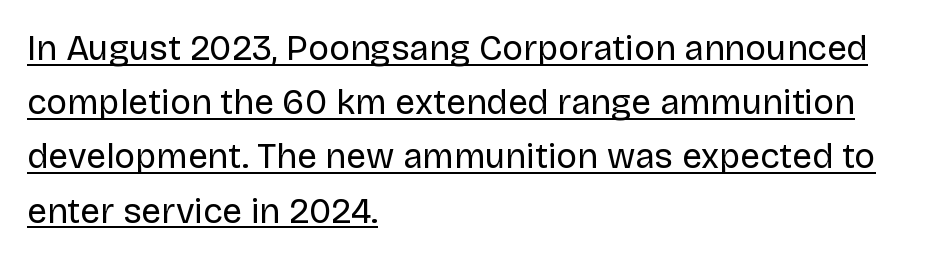
{"serif": "no", "italic": "no", "bold": "no", "weight": "regular", "width": "normal", "stroke_contrast": "low", "x_height": "large", "monospaced": "no", "underline": "yes", "align": "left", "line_spacing": "normal", "line_spacing_ratio": 1.55, "letter_spacing": "normal", "letter_spacing_em": 0.0, "glyph_px": 35}
